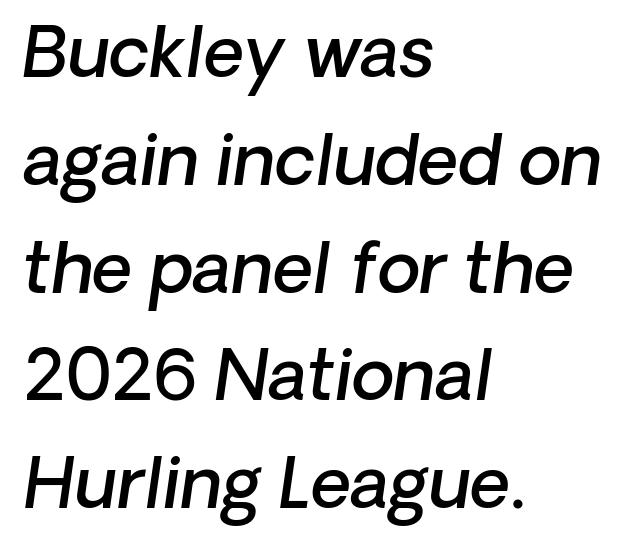
The image shows 70 px semibold type, italic (leaning right); set left-aligned, normal line spacing (1.54x), normal letter spacing, not underlined; low stroke contrast and a medium x-height.
